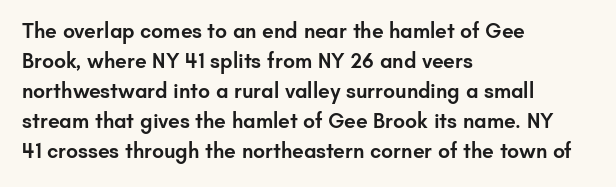
The image shows 21 px text type, upright; set left-aligned, normal line spacing (1.43x), normal letter spacing, not underlined.
